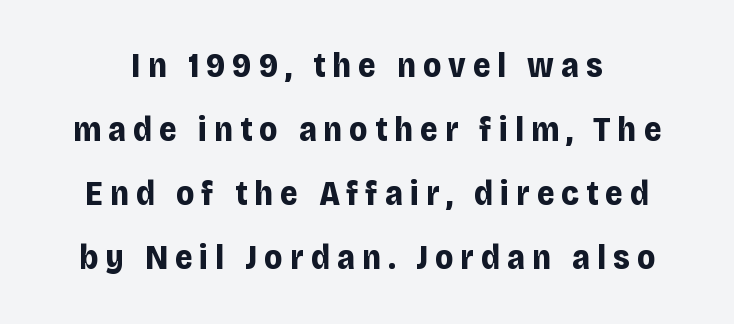
{"serif": "no", "italic": "no", "bold": "yes", "weight": "bold", "width": "normal", "stroke_contrast": "low", "x_height": "large", "monospaced": "no", "underline": "no", "line_spacing_ratio": 1.88, "letter_spacing": "wide", "letter_spacing_em": 0.21, "glyph_px": 34}
